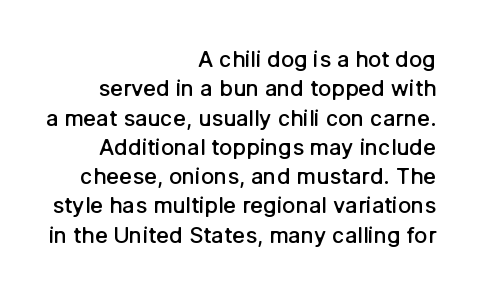
The image shows 22 px text type, upright; set right-aligned, normal line spacing (1.33x), normal letter spacing, not underlined.
